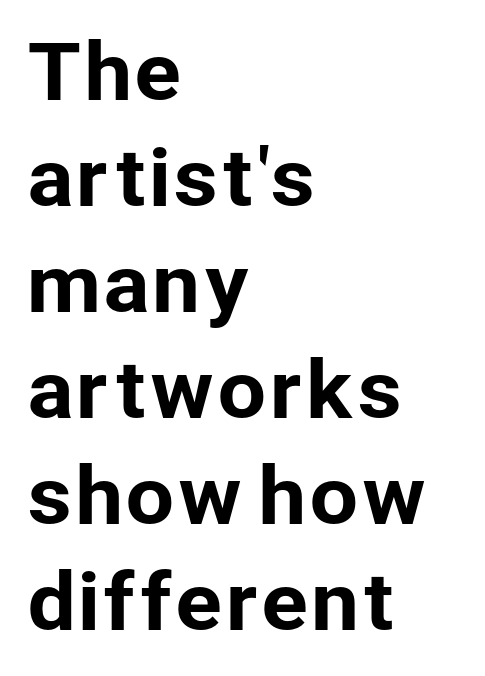
Q: Is the text italic (slanted)? A: No, it is upright.
Q: Is the typeface a serif or a sans-serif typeface? A: Sans-serif.
Q: Is the text underlined? A: No.
Q: How is the paragraph aligned? A: Left-aligned.
Q: Is the spacing between letters normal or unusually wide? A: Normal.
Q: Is the spacing between lines tight, normal or loose? A: Normal.
Q: Width (condensed, normal, or wide)? A: Normal.
Q: Stroke contrast? A: Low.
Q: x-height? A: Medium.
Q: Monospaced? A: No.
